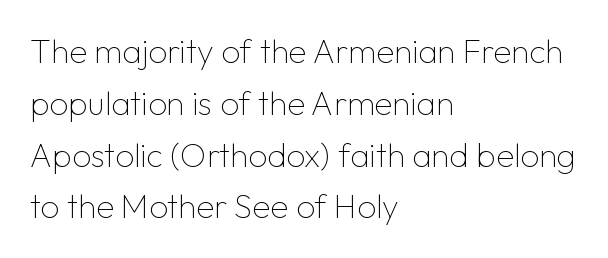
Q: Is the text bold? A: No.
Q: Is the text italic (slanted)? A: No, it is upright.
Q: Is the typeface a serif or a sans-serif typeface? A: Sans-serif.
Q: Is the text underlined? A: No.
Q: How is the paragraph aligned? A: Left-aligned.
Q: Is the spacing between letters normal or unusually wide? A: Normal.
Q: Is the spacing between lines tight, normal or loose? A: Normal.
Q: Width (condensed, normal, or wide)? A: Normal.
Q: Stroke contrast? A: Low.
Q: x-height? A: Medium.
Q: Monospaced? A: No.
